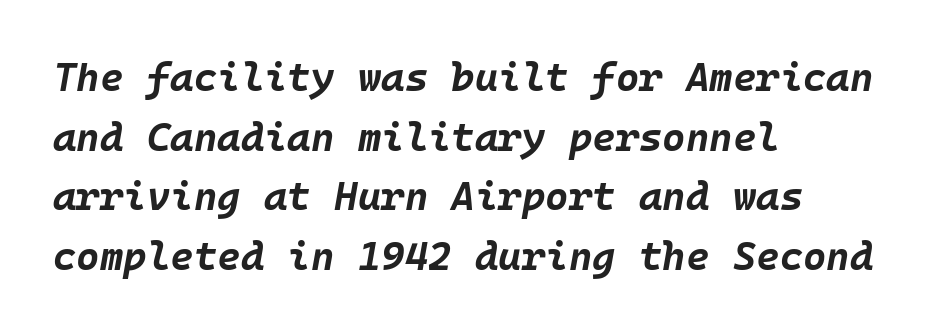
Q: Is the text bold? A: Yes.
Q: Is the text italic (slanted)? A: Yes, it leans right by about 10 degrees.
Q: Is the text underlined? A: No.
Q: How is the paragraph aligned? A: Left-aligned.
Q: Is the spacing between letters normal or unusually wide? A: Normal.
Q: Is the spacing between lines tight, normal or loose? A: Normal.
Q: Width (condensed, normal, or wide)? A: Normal.
Q: Stroke contrast? A: Low.
Q: x-height? A: Large.
